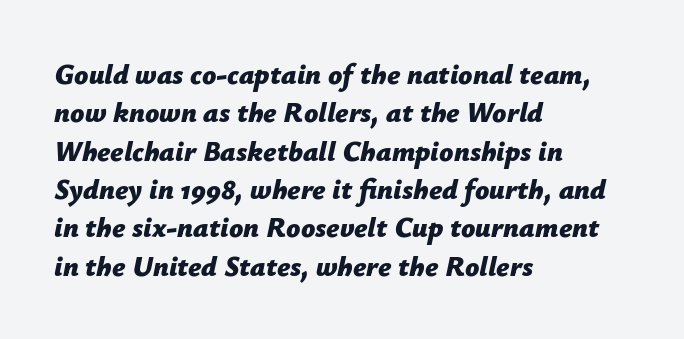
Stroke thickness is high; the sample reads as a true bold. A classic flush-left, rag-right setting is used for this passage. Tracking here is standard; glyphs follow each other at the usual distance. Is the type slanted? Yes — the strokes lean at a clear angle. Think of a printed novel: that variable character pitch is what you see here.
